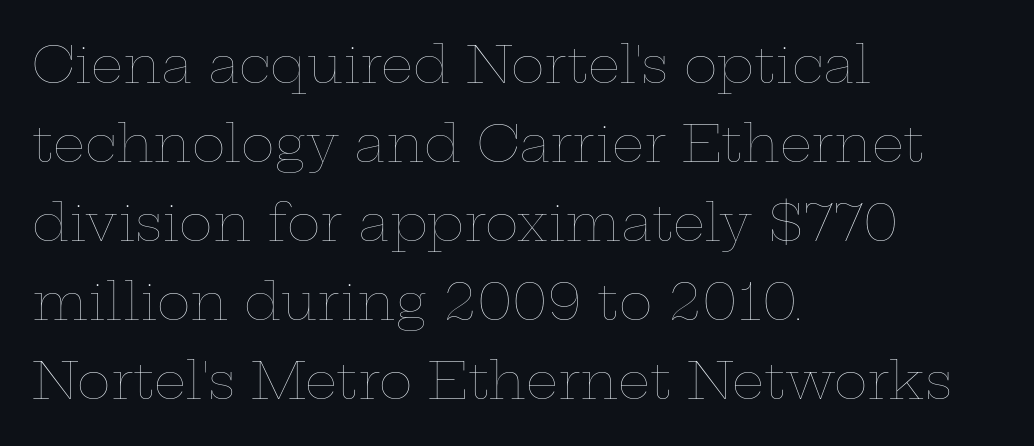
The face used here is proportionally spaced, like ordinary book or web type. A typesetter would mark this as roman, not italic. Letters have the restrained weight of plain body copy at most. The rendering keeps characters at their native spacing. The leading is moderate, giving the passage an even texture.
